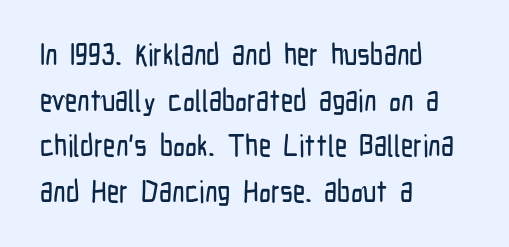
The image shows 30 px condensed sans-serif type, upright; set left-aligned, normal line spacing (1.52x), normal letter spacing, not underlined; low stroke contrast and a medium x-height.
